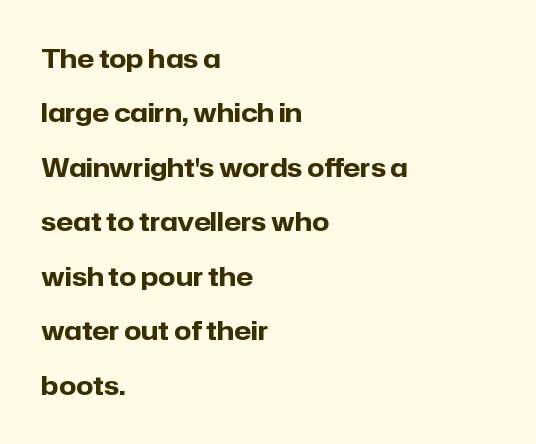
The image shows 25 px bold type, upright; set left-aligned, loose line spacing (2.18x), normal letter spacing, not underlined.
